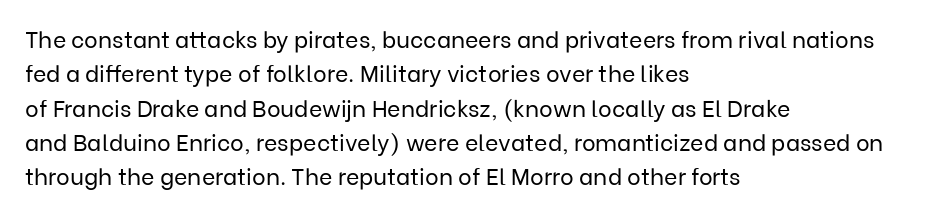
{"italic": "no", "bold": "no", "underline": "no", "align": "left", "line_spacing": "normal", "line_spacing_ratio": 1.49, "letter_spacing": "normal", "letter_spacing_em": 0.0, "glyph_px": 23}
